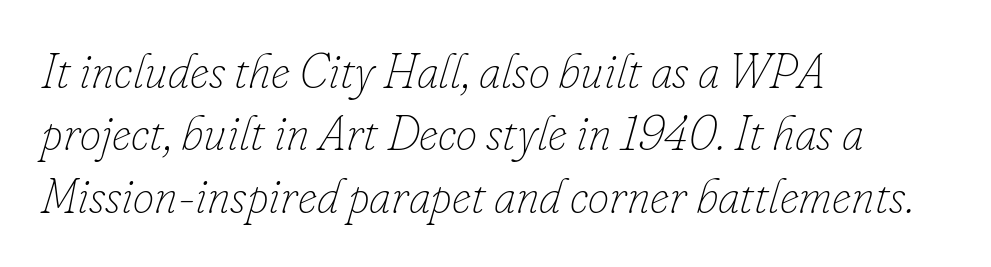
Horizontally, the lines are justified to the leading edge only. Underline: absent. A light-to-regular cut is what we see here. Would a proofreader flag this as italicized? Yes. Honestly, the row spacing looks completely unremarkable. These lines keep a tight, regular rhythm from letter to letter.
